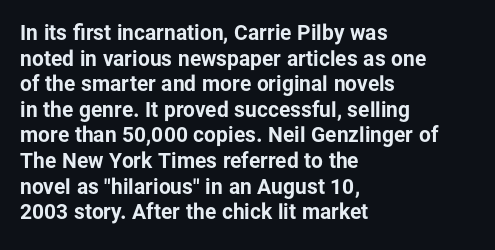
{"italic": "no", "bold": "yes", "underline": "no", "align": "left", "line_spacing_ratio": 1.22, "letter_spacing": "normal", "letter_spacing_em": 0.0, "glyph_px": 21}
